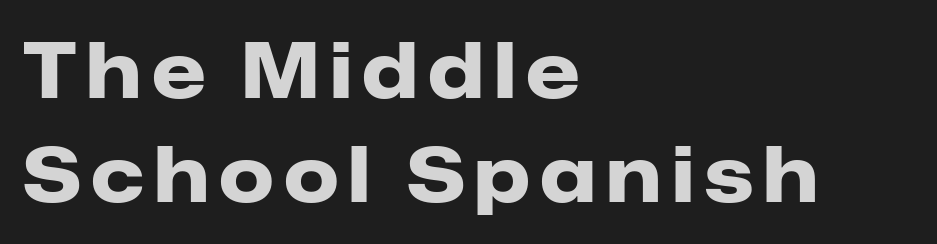
The image shows 77 px heavy sans-serif type, upright; set left-aligned, normal line spacing (1.35x), not underlined; low stroke contrast and a medium x-height.
